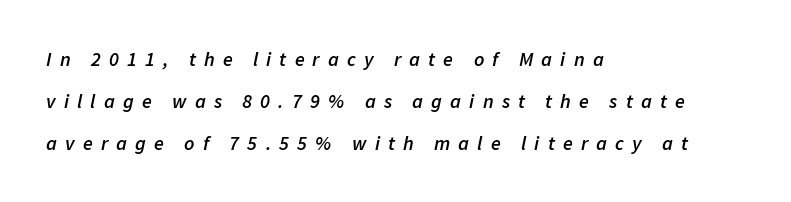
The face used here is a semibold: visibly heavier than regular, lighter than bold. These lines were composed using italics. The paragraph shown leans on its left margin. The type is letterspaced generously, with wide tracking. Leading is clearly above the norm, producing a sparse column.
